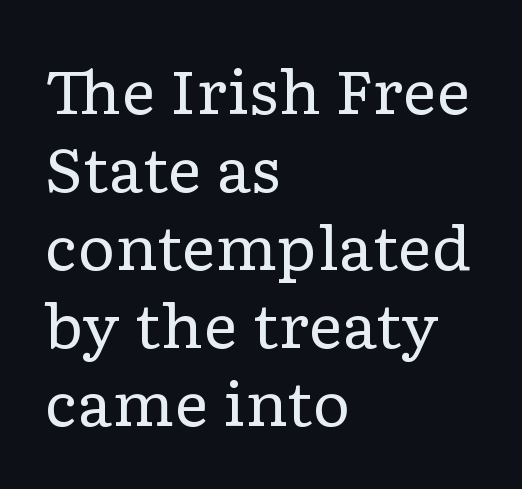
Q: Is the text bold? A: No.
Q: Is the text italic (slanted)? A: No, it is upright.
Q: Is the typeface a serif or a sans-serif typeface? A: Serif.
Q: Is the text underlined? A: No.
Q: How is the paragraph aligned? A: Left-aligned.
Q: Is the spacing between letters normal or unusually wide? A: Normal.
Q: Is the spacing between lines tight, normal or loose? A: Normal.
Q: Width (condensed, normal, or wide)? A: Wide.
Q: Stroke contrast? A: Low.
Q: x-height? A: Medium.
Q: Monospaced? A: No.
